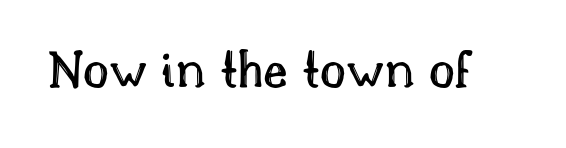
The image shows 56 px text type, upright; set normal letter spacing, not underlined; a small x-height.
